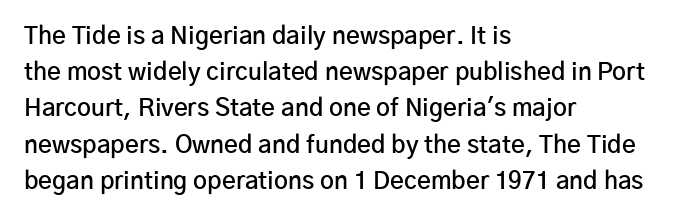
Q: Is the text bold? A: Semi-bold.
Q: Is the text italic (slanted)? A: No, it is upright.
Q: Is the text underlined? A: No.
Q: How is the paragraph aligned? A: Left-aligned.
Q: Is the spacing between letters normal or unusually wide? A: Normal.
Q: Is the spacing between lines tight, normal or loose? A: Normal.
